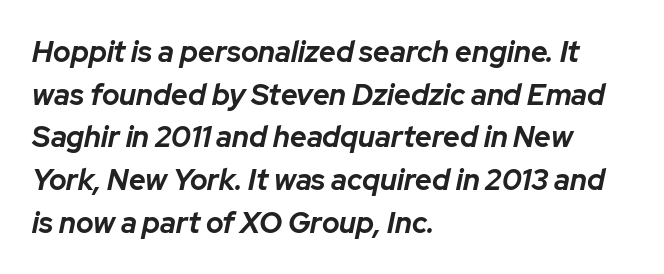
The image shows 29 px bold type, italic (leaning right); set left-aligned, normal line spacing (1.47x), normal letter spacing, not underlined; low stroke contrast and a medium x-height.
